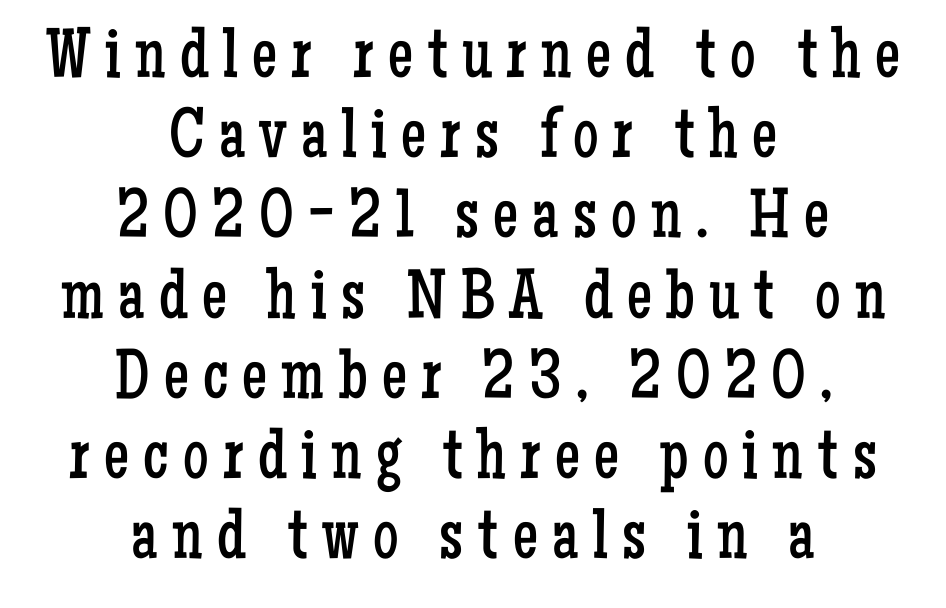
{"serif": "yes", "italic": "no", "bold": "no", "weight": "regular", "width": "condensed", "stroke_contrast": "low", "x_height": "medium", "monospaced": "no", "underline": "no", "align": "center", "line_spacing": "tight", "line_spacing_ratio": 1.13, "letter_spacing": "wide", "letter_spacing_em": 0.2, "glyph_px": 71}
